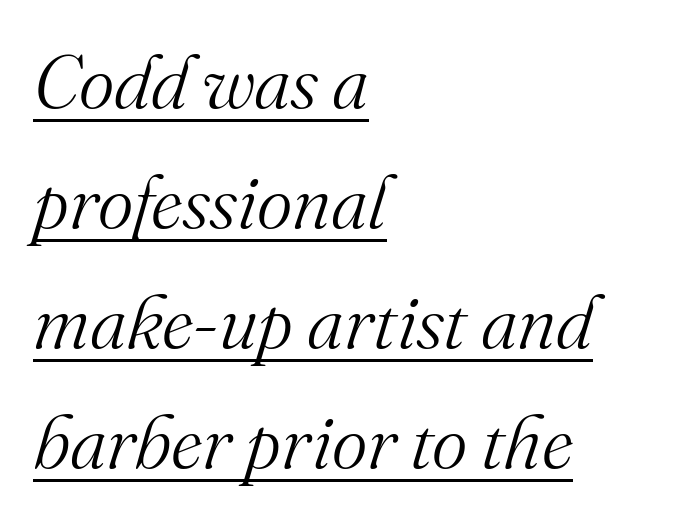
{"serif": "yes", "italic": "yes", "lean": "right", "slant_degrees": 16, "bold": "no", "weight": "light", "width": "normal", "stroke_contrast": "medium", "x_height": "small", "monospaced": "no", "underline": "yes", "align": "left", "line_spacing": "normal", "line_spacing_ratio": 1.58, "letter_spacing": "normal", "letter_spacing_em": 0.0, "glyph_px": 76}
